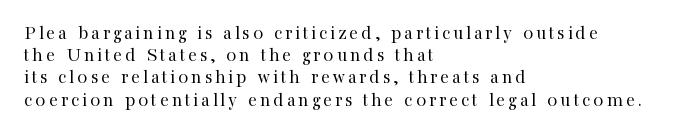
Any mark beneath the type? The region is blank. Every row of glyphs begins at an identical x-position on the left. Stems and bowls with no extra thickness — not bold. Posture: upright roman.
